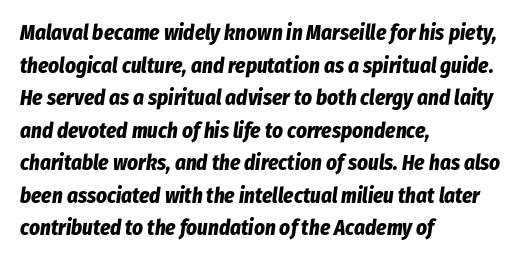
The image shows 21 px bold type, italic (leaning right); set left-aligned, normal line spacing (1.55x), normal letter spacing, not underlined.
